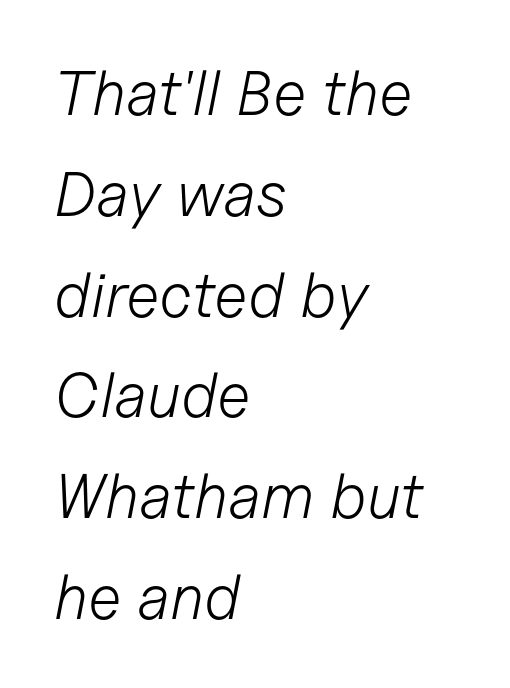
Decoration check: the copy has no underline. Summary of vertical rhythm: regular, with standard interline spacing. A typesetter would call this proportional, since set widths differ per character. Tracking value appears to be zero — textbook default spacing. When letters slant like this, we call the style italic.
